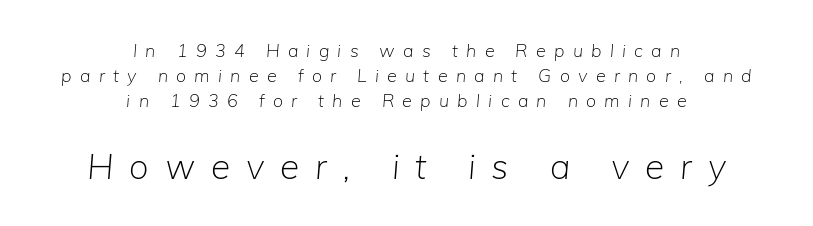
The image shows 35 px light type, italic (leaning right); set centered, normal line spacing (1.4x), unusually wide letter spacing (+0.46 em), not underlined; the second (bottom) block is 1.94x larger; low stroke contrast and a medium x-height.
